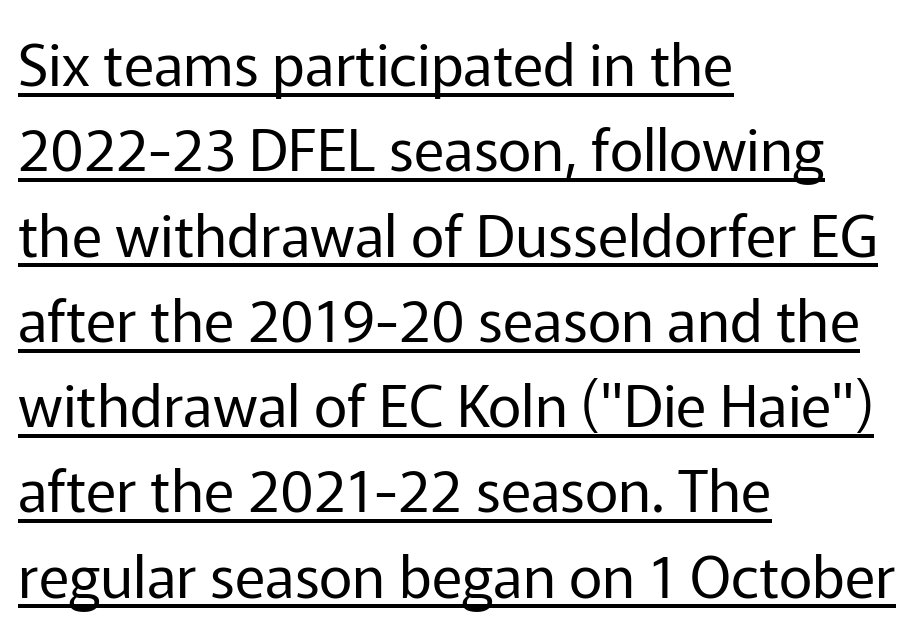
The ragged edge is on the right, which tells us the setting is flush left. Posture: vertical. Default kerning and tracking; the words read as compact shapes. Letters have the restrained weight of plain body copy at most. Notice how descenders clear the ascenders below comfortably — that's standard leading. A typesetter would label this face a sans.
